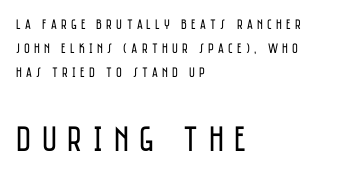
Q: Is the text bold? A: No.
Q: Is the text italic (slanted)? A: No, it is upright.
Q: Is the typeface a serif or a sans-serif typeface? A: Sans-serif.
Q: Is the text underlined? A: No.
Q: How is the paragraph aligned? A: Left-aligned.
Q: Is the spacing between letters normal or unusually wide? A: Unusually wide.
Q: Which block of text is set in a larger size, the first (top) or the second (bottom)? A: The second (bottom) one.
Q: Width (condensed, normal, or wide)? A: Condensed.
Q: Stroke contrast? A: Low.
Q: x-height? A: Large.
Q: Monospaced? A: No.
